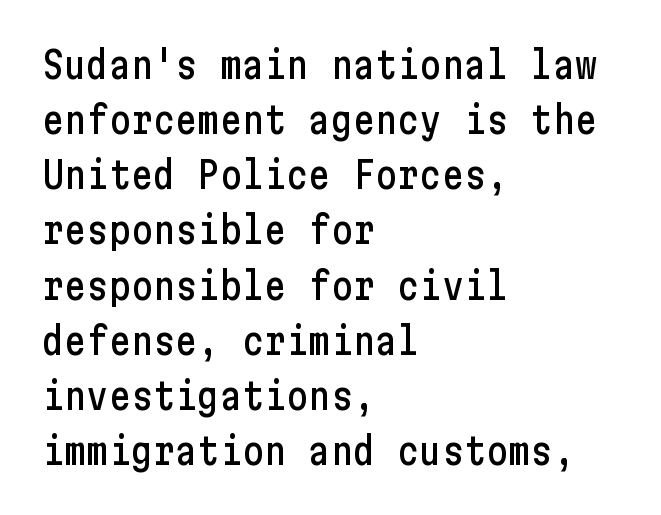
Q: Is the text italic (slanted)? A: No, it is upright.
Q: Is the typeface a serif or a sans-serif typeface? A: Sans-serif.
Q: Is the text underlined? A: No.
Q: How is the paragraph aligned? A: Left-aligned.
Q: Is the spacing between letters normal or unusually wide? A: Normal.
Q: Is the spacing between lines tight, normal or loose? A: Normal.
Q: Width (condensed, normal, or wide)? A: Condensed.
Q: Stroke contrast? A: Low.
Q: x-height? A: Medium.
